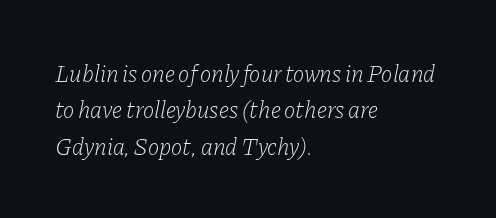
The image shows 24 px text type, italic (leaning right); set left-aligned, normal line spacing (1.52x), normal letter spacing, not underlined.
